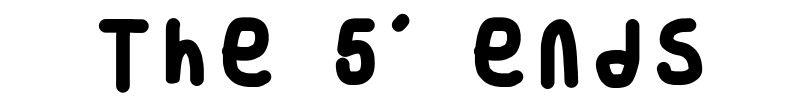
{"serif": "no", "bold": "yes", "weight": "heavy", "width": "condensed", "stroke_contrast": "low", "x_height": "large", "monospaced": "no", "underline": "no", "letter_spacing": "wide", "letter_spacing_em": 0.23, "glyph_px": 69}
